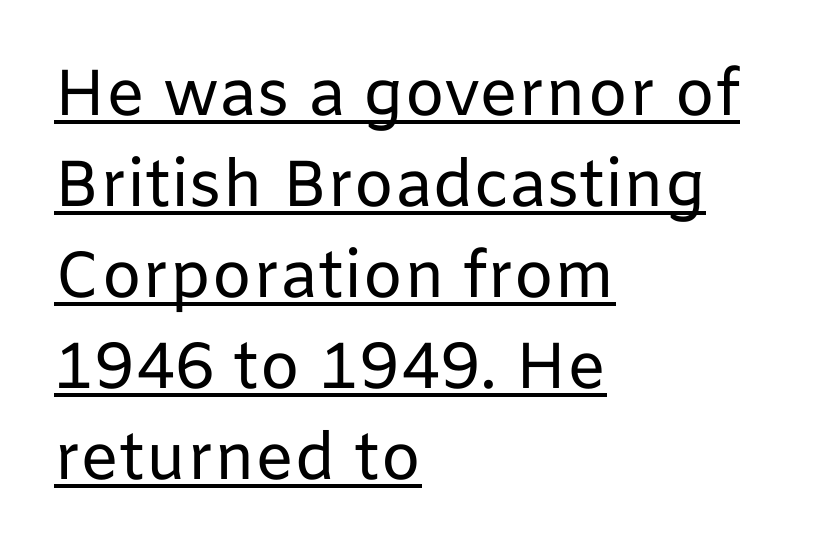
The image shows 65 px regular-weight sans-serif type, upright; set left-aligned, normal line spacing (1.4x), normal letter spacing, underlined; low stroke contrast and a medium x-height.
